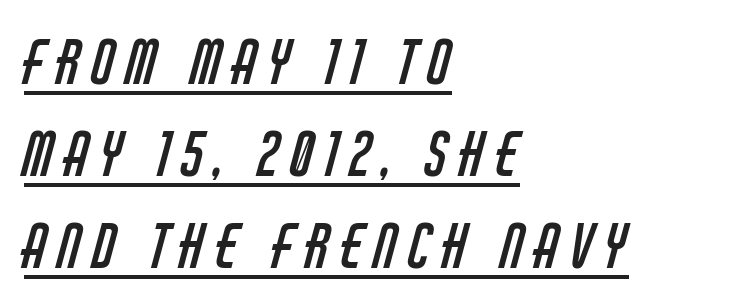
The image shows 60 px regular-weight, condensed sans-serif type; set left-aligned, normal line spacing (1.53x), underlined; low stroke contrast and a large x-height.
